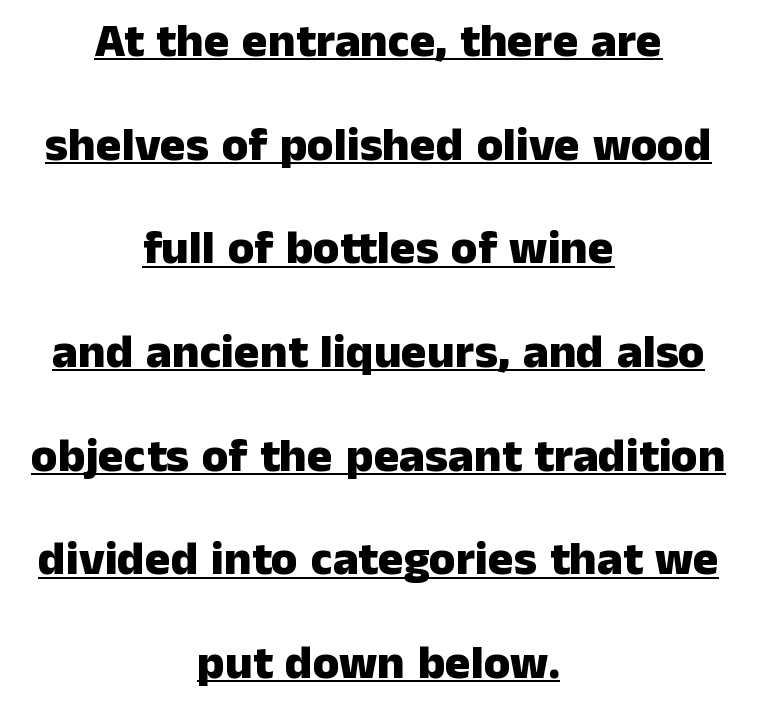
The setting favours the middle, as headings and verse often do. Here the glyphs are tracked normally, forming tight word shapes. Are there feet on the stems? There aren't — it's a sans. Line spacing here is loose.
